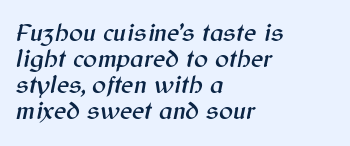
Q: Is the text italic (slanted)? A: Yes, it leans right by about 12 degrees.
Q: Is the text underlined? A: No.
Q: How is the paragraph aligned? A: Left-aligned.
Q: Is the spacing between letters normal or unusually wide? A: Normal.
Q: Is the spacing between lines tight, normal or loose? A: Tight.
